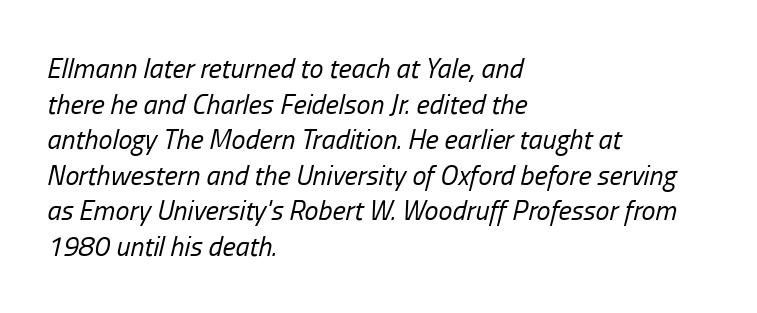
Q: Is the text bold? A: No.
Q: Is the text italic (slanted)? A: Yes, it leans right by about 13 degrees.
Q: Is the text underlined? A: No.
Q: How is the paragraph aligned? A: Left-aligned.
Q: Is the spacing between letters normal or unusually wide? A: Normal.
Q: Is the spacing between lines tight, normal or loose? A: Normal.
Q: Width (condensed, normal, or wide)? A: Condensed.
Q: Stroke contrast? A: Low.
Q: x-height? A: Medium.
Q: Monospaced? A: No.
